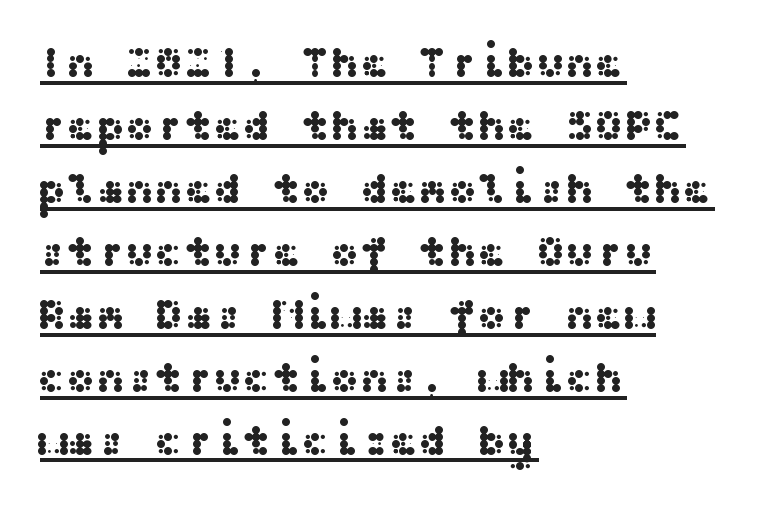
Style check: upright. Regarding serifs, this sample does without them. Every row of glyphs begins at an identical x-position on the left. Descenders here cross a horizontal rule under the line.
